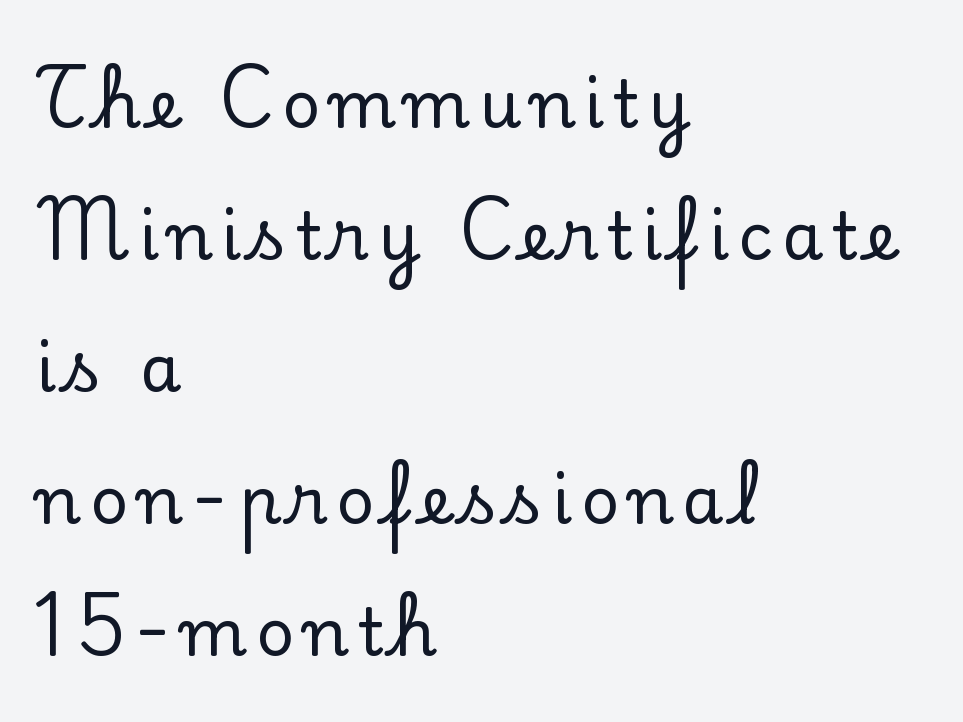
Q: Is the text italic (slanted)? A: No, it is upright.
Q: Is the typeface a serif or a sans-serif typeface? A: Serif.
Q: Is the text underlined? A: No.
Q: How is the paragraph aligned? A: Left-aligned.
Q: Is the spacing between lines tight, normal or loose? A: Loose.
Q: Width (condensed, normal, or wide)? A: Normal.
Q: Stroke contrast? A: Low.
Q: x-height? A: Small.
Q: Monospaced? A: No.
